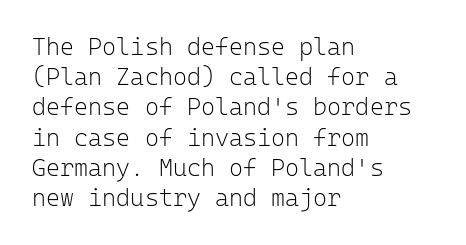
Q: Is the text bold? A: No.
Q: Is the text italic (slanted)? A: No, it is upright.
Q: Is the text underlined? A: No.
Q: How is the paragraph aligned? A: Left-aligned.
Q: Is the spacing between letters normal or unusually wide? A: Normal.
Q: Is the spacing between lines tight, normal or loose? A: Normal.
